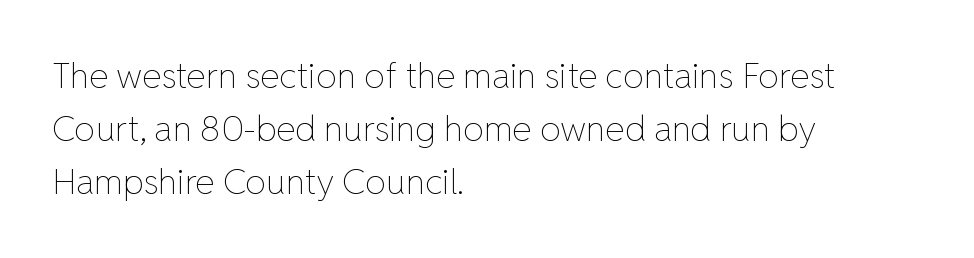
Proportional: the letters do not fall into vertical columns. The rows are spaced the way most documents space them. Is the stroke heavy? The answer is a plain regular-or-lighter. The axis of the letterforms is exactly vertical. Default kerning and tracking; the words read as compact shapes.
